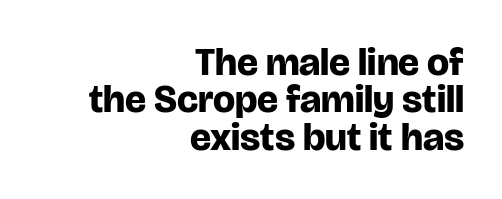
Regarding leading, the lines here are crowded together. The ragged edge is on the left, which tells us the setting is flush right. Proportional: the letters do not fall into vertical columns. What kind of face is this? One without serifs — a sans. Letter spacing: default. Compared with an ordinary text face, these strokes are far heavier — a full bold.
